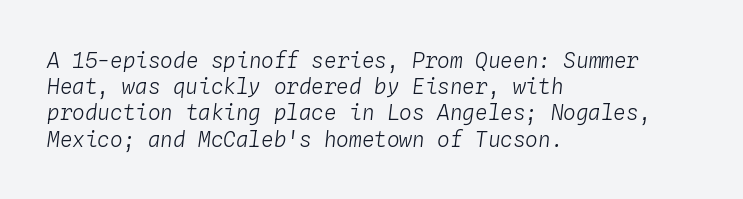
{"italic": "yes", "lean": "right", "slant_degrees": 4, "bold": "no", "underline": "no", "align": "left", "line_spacing": "normal", "line_spacing_ratio": 1.25, "letter_spacing": "normal", "letter_spacing_em": 0.0, "glyph_px": 21}
